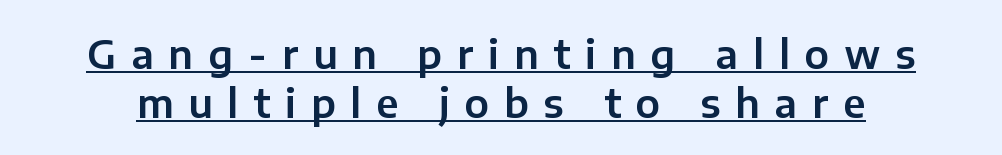
The image shows 39 px sans-serif type, upright; set normal line spacing (1.25x), unusually wide letter spacing (+0.38 em), underlined; low stroke contrast and a medium x-height.
